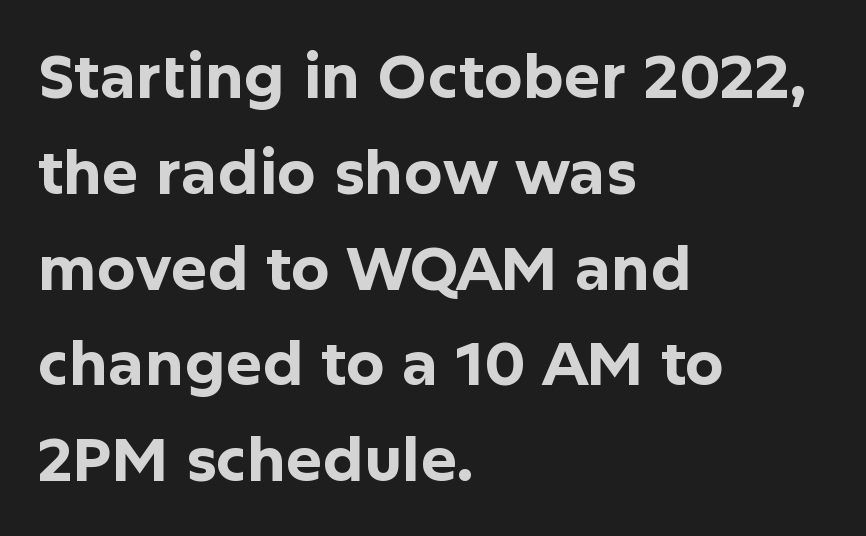
{"serif": "no", "italic": "no", "bold": "yes", "weight": "bold", "width": "normal", "stroke_contrast": "low", "x_height": "medium", "monospaced": "no", "underline": "no", "align": "left", "line_spacing": "normal", "line_spacing_ratio": 1.57, "letter_spacing": "normal", "letter_spacing_em": 0.0, "glyph_px": 61}
